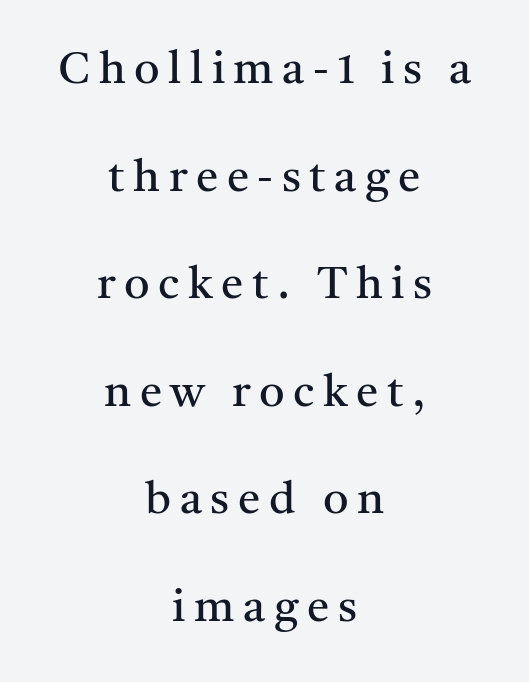
{"serif": "yes", "italic": "no", "bold": "no", "weight": "regular", "width": "normal", "stroke_contrast": "medium", "x_height": "medium", "monospaced": "no", "underline": "no", "align": "center", "line_spacing": "loose", "line_spacing_ratio": 2.39, "glyph_px": 45}
